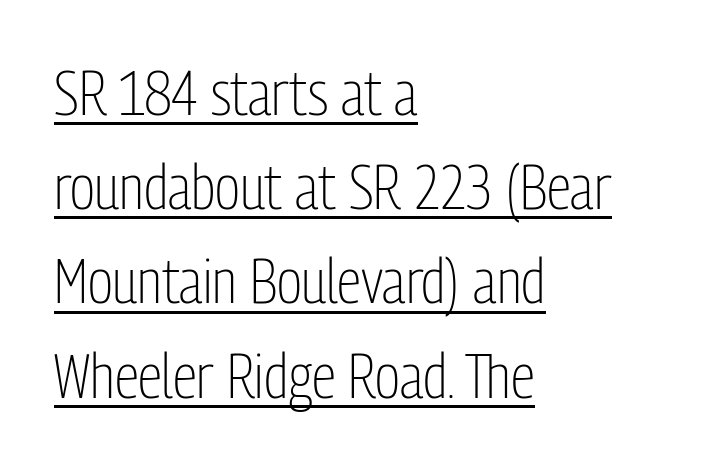
{"serif": "no", "italic": "no", "bold": "no", "weight": "light", "width": "condensed", "stroke_contrast": "low", "x_height": "medium", "monospaced": "no", "underline": "yes", "align": "left", "line_spacing": "normal", "line_spacing_ratio": 1.52, "letter_spacing": "normal", "letter_spacing_em": 0.0, "glyph_px": 62}
